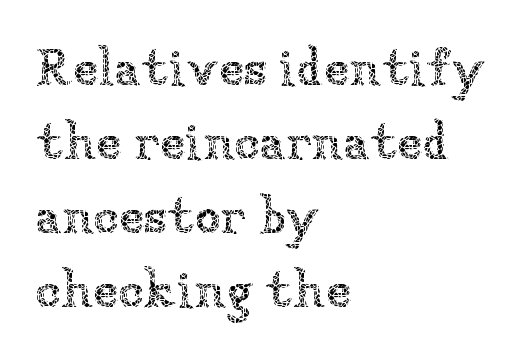
{"italic": "no", "bold": "no", "weight": "thin", "width": "normal", "stroke_contrast": "low", "x_height": "medium", "monospaced": "no", "underline": "no", "align": "left", "line_spacing": "normal", "line_spacing_ratio": 1.42, "letter_spacing": "normal", "letter_spacing_em": 0.0, "glyph_px": 52}
